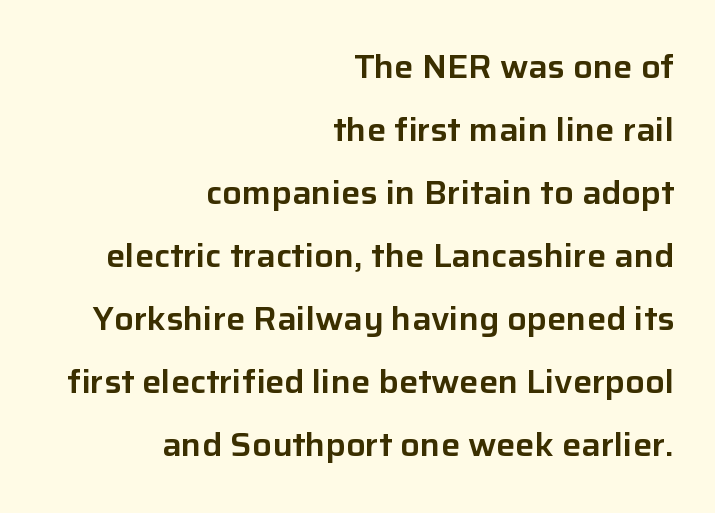
Short and long lines alike share a common ending point at right. Glyph-to-glyph distance matches everyday printed text. This sample uses an upright cut, with every glyph sitting square on the baseline. Looks like regular typesetting: each glyph gets only the width it needs. Horizontal bands of white between lines are thick stripes.
